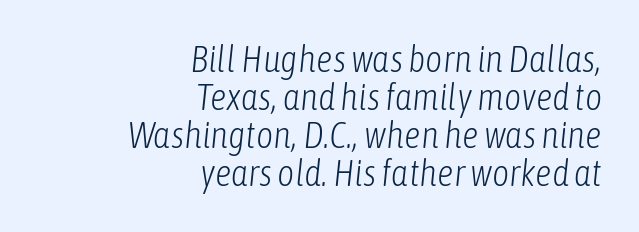
The image shows 37 px light, condensed type, italic (leaning right); set right-aligned, tight line spacing (1.03x), normal letter spacing, not underlined; low stroke contrast and a medium x-height.
